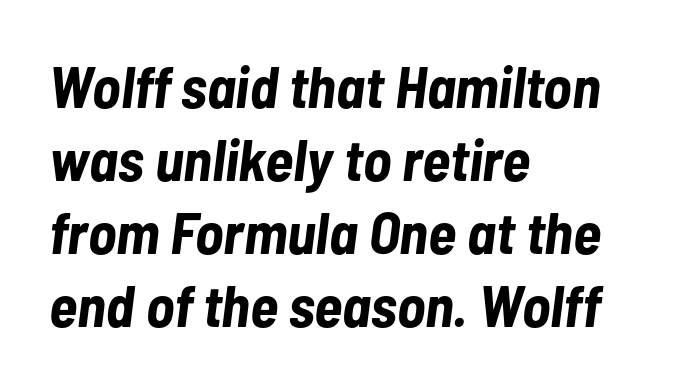
{"italic": "yes", "lean": "right", "slant_degrees": 7, "bold": "yes", "weight": "bold", "width": "condensed", "stroke_contrast": "low", "x_height": "medium", "monospaced": "no", "underline": "no", "align": "left", "line_spacing_ratio": 1.24, "letter_spacing": "normal", "letter_spacing_em": 0.0, "glyph_px": 59}
